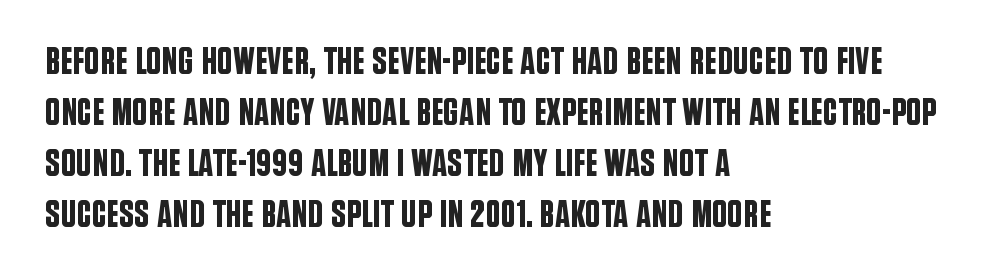
The image shows 38 px condensed sans-serif type, upright; set left-aligned, normal line spacing (1.34x), normal letter spacing, not underlined; low stroke contrast and a large x-height.
